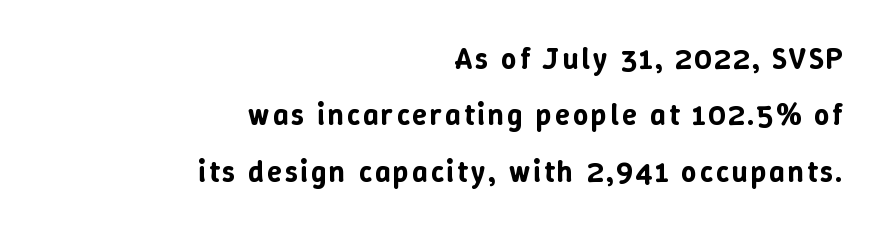
Q: Is the text italic (slanted)? A: No, it is upright.
Q: Is the text underlined? A: No.
Q: How is the paragraph aligned? A: Right-aligned.
Q: Width (condensed, normal, or wide)? A: Normal.
Q: Stroke contrast? A: Low.
Q: x-height? A: Medium.
Q: Monospaced? A: No.
